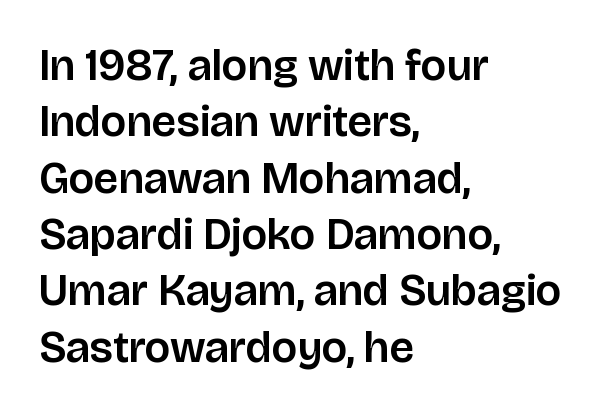
The rendering shows plain stroke endings on the letterforms — a sans-serif design. Vertical spacing — default. The specimen reads as upright at a glance. Horizontally, the lines are justified to the leading edge only. Looks like regular typesetting: each glyph gets only the width it needs.
